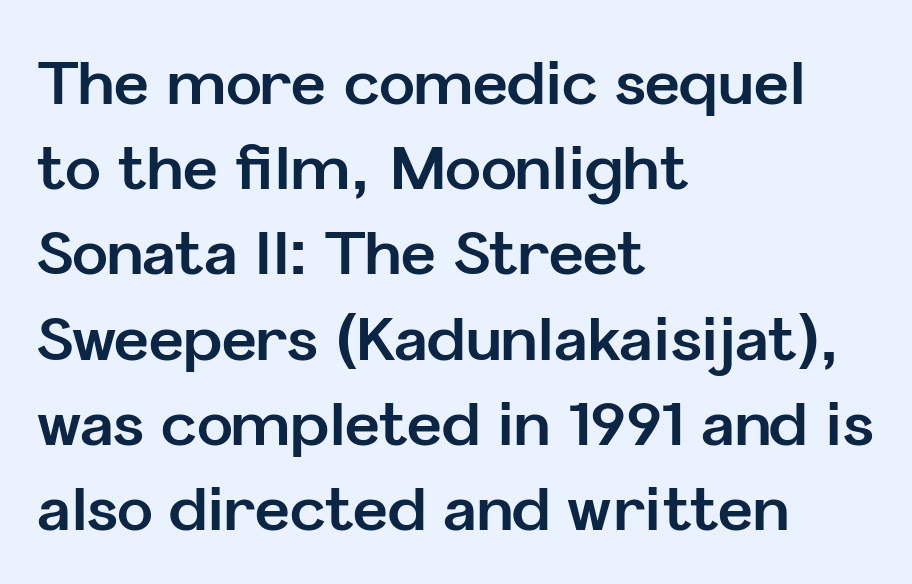
The typeface chosen for these lines omits serifs. This sample uses an upright cut, with every glyph sitting square on the baseline. A classic flush-left, rag-right setting is used for this passage. Every letter is thick-stroked: bold, no question. Underlining? Definitely not there. Is there much room between lines? A standard amount, neither cramped nor airy.
